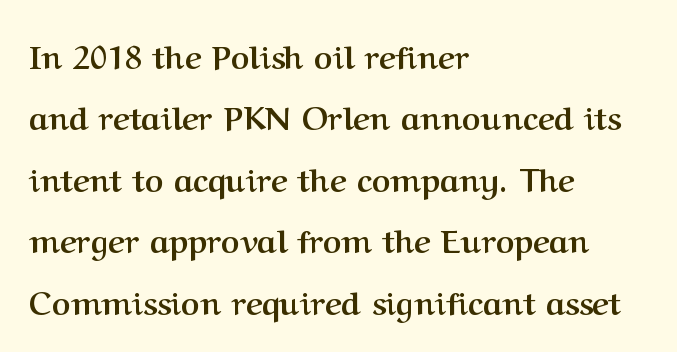
The image shows 32 px semibold serif type, upright; set left-aligned, loose line spacing (1.92x), normal letter spacing, not underlined; medium stroke contrast and a medium x-height.
